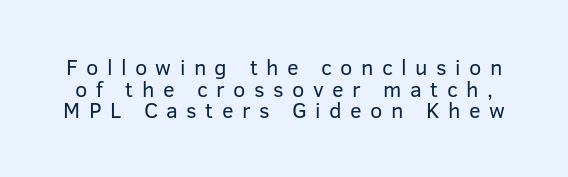
The vertical gap from one line to the next is small. Someone cranked the tracking dial way up on this one. No heavy texture on the line: the type isn't bold. Vertical strokes here are truly vertical.
